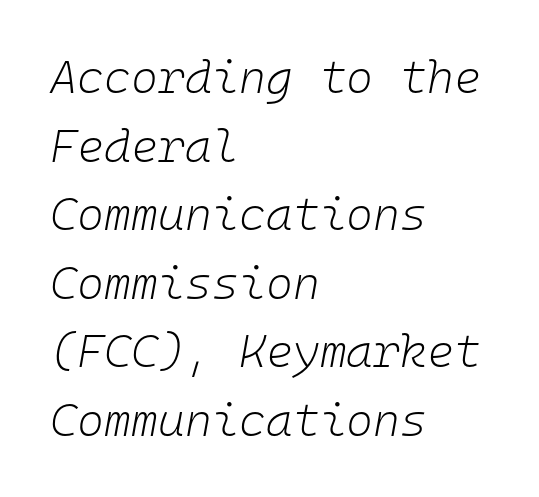
Q: Is the text bold? A: No.
Q: Is the text italic (slanted)? A: Yes, it leans right by about 10 degrees.
Q: Is the text underlined? A: No.
Q: How is the paragraph aligned? A: Left-aligned.
Q: Is the spacing between letters normal or unusually wide? A: Normal.
Q: Is the spacing between lines tight, normal or loose? A: Normal.
Q: Width (condensed, normal, or wide)? A: Normal.
Q: Stroke contrast? A: Low.
Q: x-height? A: Medium.
Q: Monospaced? A: Yes.
